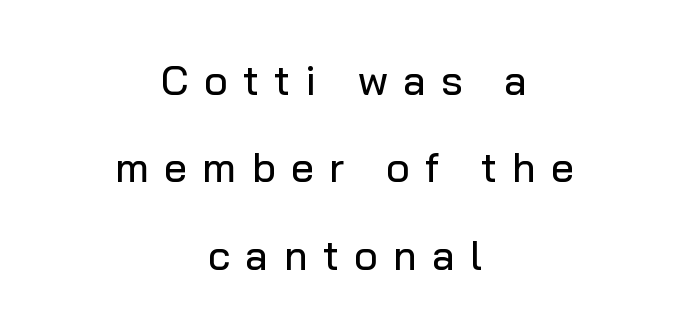
Short note: letters widely spaced. Each letter's strokes conclude bluntly, with no projecting serifs. The letters stand straight up with perfectly vertical stems. Note the varied advance widths — an 'i' is clearly narrower than an 'm'. Decoration check: the copy has no underline. The block of text is sparse from top to bottom, with ample space between rows.
